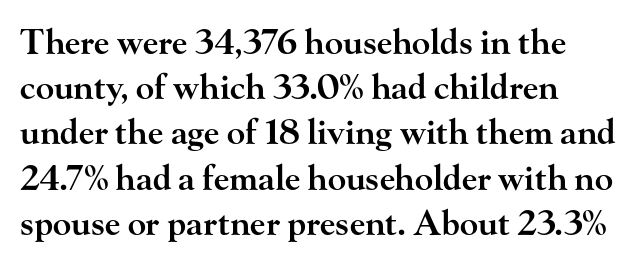
{"serif": "yes", "italic": "no", "bold": "semi", "weight": "semibold", "width": "wide", "stroke_contrast": "high", "x_height": "small", "monospaced": "no", "underline": "no", "align": "left", "line_spacing": "normal", "line_spacing_ratio": 1.33, "letter_spacing": "normal", "letter_spacing_em": 0.0, "glyph_px": 34}
